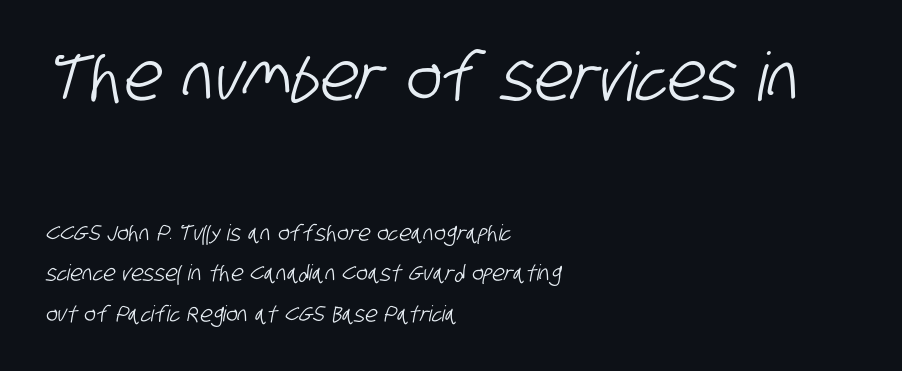
These lines are rendered in a variable-pitch font. Top chunk: large. Bottom chunk: small. The passage shown is not underscored anywhere. This is sans-serif lettering, the kind often seen on screens and signage. Default kerning and tracking; the words read as compact shapes. These lines are set flush left with a ragged right edge.
